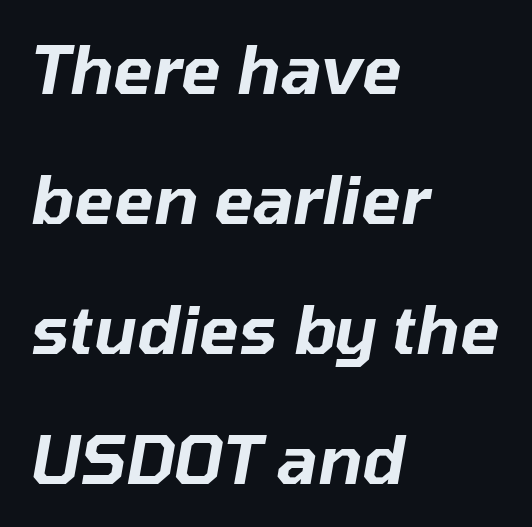
Whoever set this chose breathing room over compactness in the vertical rhythm. Notice how the stems are inclined rather than vertical — that's the hallmark of italics. If you drew a ruler down the left edge, every line would touch it. You could not count columns in this text — the font is proportionally spaced.
